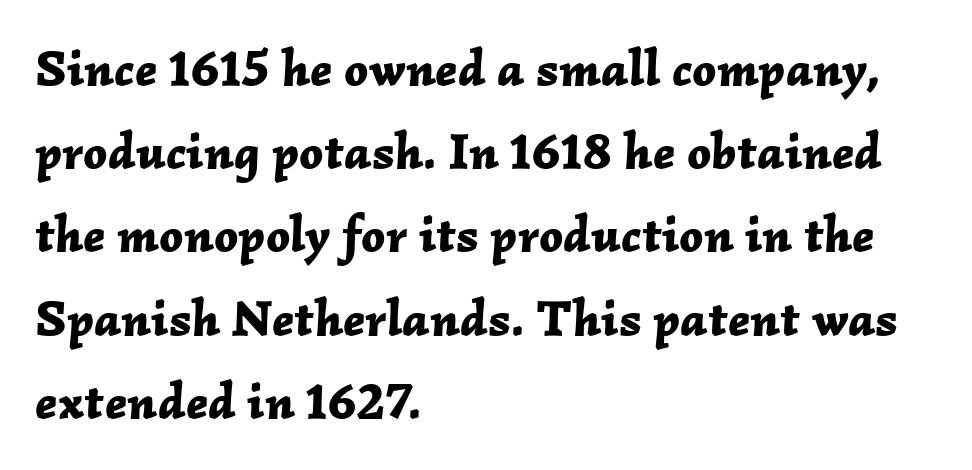
{"italic": "yes", "lean": "right", "slant_degrees": 2, "bold": "yes", "weight": "bold", "width": "normal", "stroke_contrast": "low", "x_height": "medium", "monospaced": "no", "underline": "no", "align": "left", "line_spacing": "normal", "line_spacing_ratio": 1.6, "letter_spacing": "normal", "letter_spacing_em": 0.0, "glyph_px": 52}
